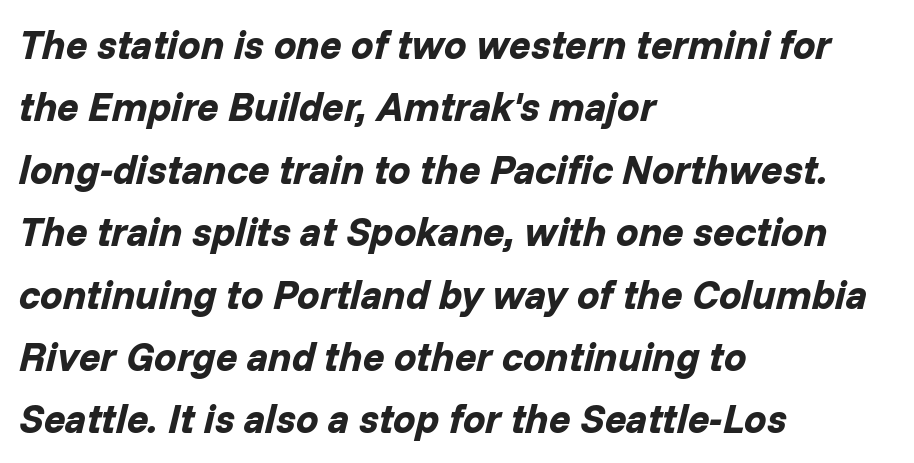
Notice how thick the strokes are: this is what a full bold looks like. Visually the block forms a straight wall on the left and a jagged coastline on the right. A bare baseline throughout the passage. Character widths vary here, with narrow letters taking less room than wide ones.
